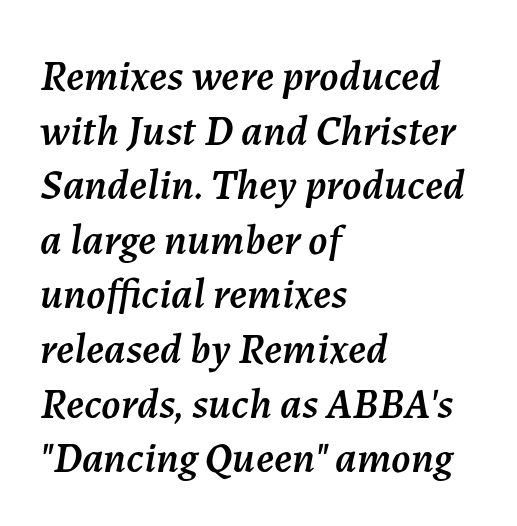
The image shows 43 px text type, italic (leaning right); set left-aligned, normal line spacing (1.27x), normal letter spacing, not underlined; medium stroke contrast and a medium x-height.
